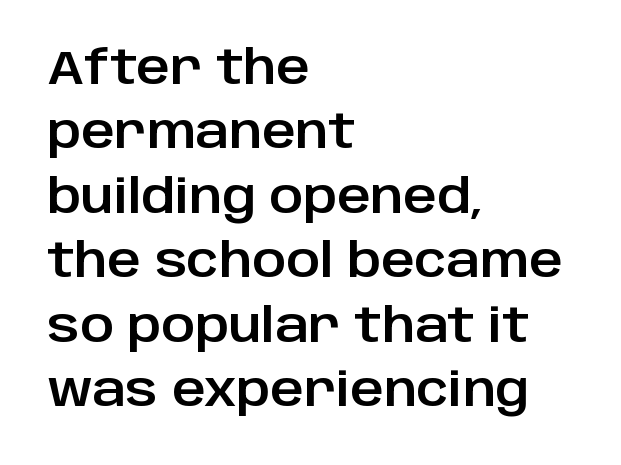
Caption: multi-line text, flush left, ragged right. The glyphs in this specimen are sans serif. The letters advance in unequal steps, a hallmark of proportional type. In terms of letterspacing, this is plain default setting. Lines of text with bare space underneath.
